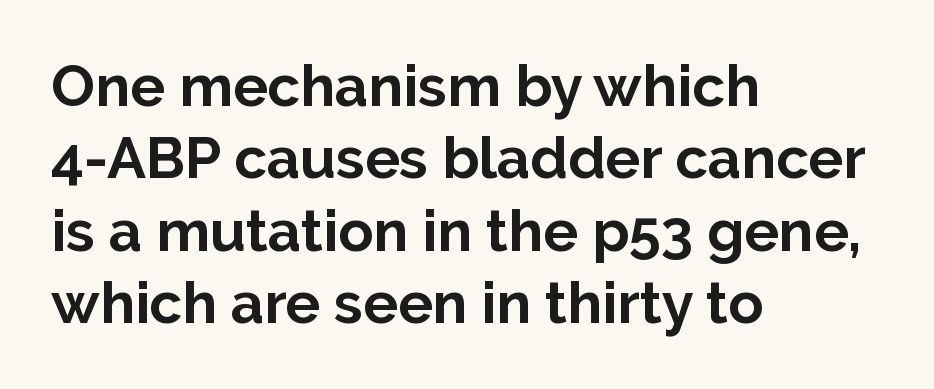
Glyph-to-glyph distance matches everyday printed text. Ordinary non-slanted type is in use. The passage shown is typed in a proportional face where columns would drift. Successive baselines arrive at the customary interval. The space beneath each line is pristine and unruled.
